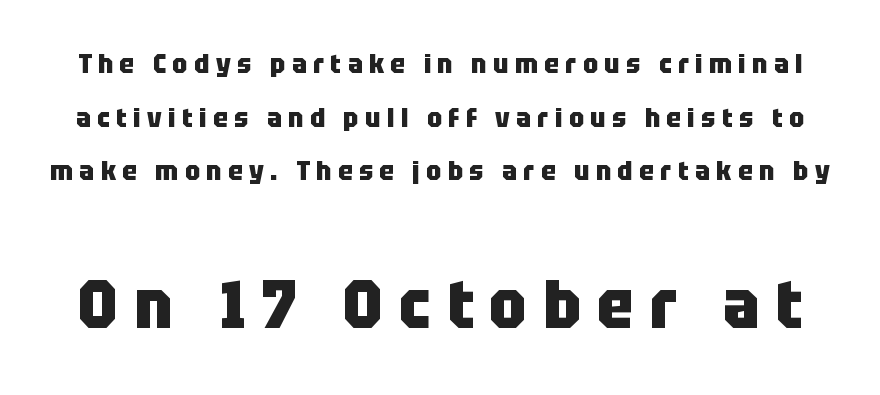
{"serif": "no", "italic": "no", "bold": "yes", "weight": "heavy", "width": "condensed", "stroke_contrast": "low", "x_height": "large", "monospaced": "no", "underline": "no", "line_spacing": "loose", "line_spacing_ratio": 1.99, "letter_spacing": "wide", "letter_spacing_em": 0.24, "larger_block": "second", "size_ratio": 2.48, "glyph_px": 67}
